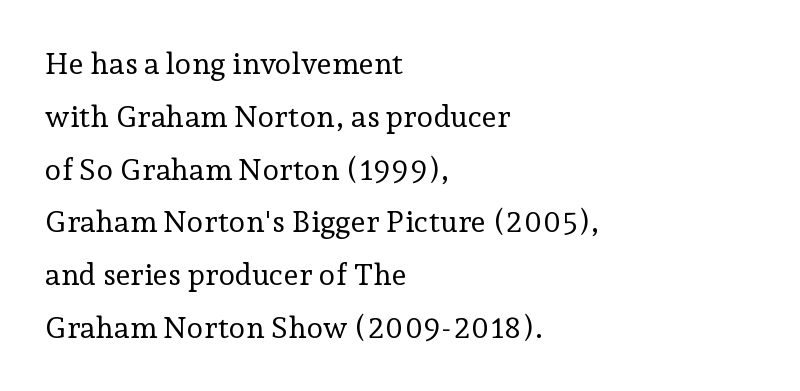
Q: Is the text bold? A: No.
Q: Is the text italic (slanted)? A: No, it is upright.
Q: Is the typeface a serif or a sans-serif typeface? A: Serif.
Q: Is the text underlined? A: No.
Q: How is the paragraph aligned? A: Left-aligned.
Q: Is the spacing between letters normal or unusually wide? A: Normal.
Q: Width (condensed, normal, or wide)? A: Normal.
Q: Stroke contrast? A: Low.
Q: x-height? A: Medium.
Q: Monospaced? A: No.
